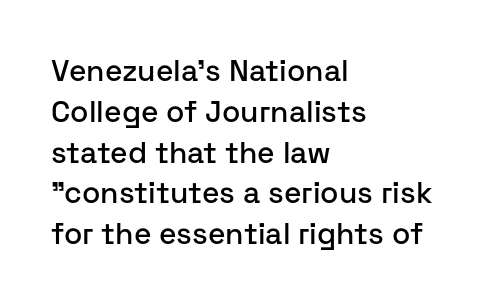
Q: Is the text italic (slanted)? A: No, it is upright.
Q: Is the typeface a serif or a sans-serif typeface? A: Sans-serif.
Q: Is the text underlined? A: No.
Q: How is the paragraph aligned? A: Left-aligned.
Q: Is the spacing between letters normal or unusually wide? A: Normal.
Q: Is the spacing between lines tight, normal or loose? A: Normal.
Q: Width (condensed, normal, or wide)? A: Normal.
Q: Stroke contrast? A: Low.
Q: x-height? A: Medium.
Q: Monospaced? A: No.
